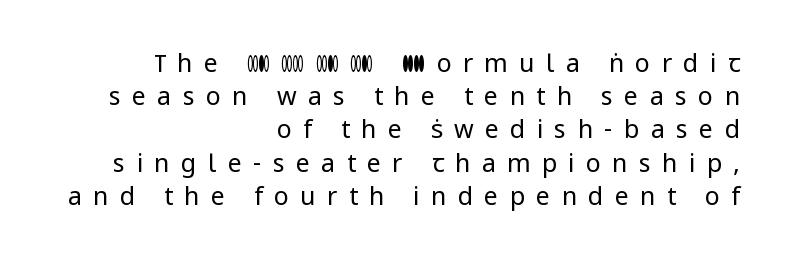
The paragraph has a hard right edge and a soft left edge. Letters have the restrained weight of plain body copy at most. The lines sit at an ordinary, default distance from one another. Characters follow at a spacing far wider than the type designer built in. Descenders are the only things crossing below the line. When letters stand straight like this, we call the style roman or upright.
